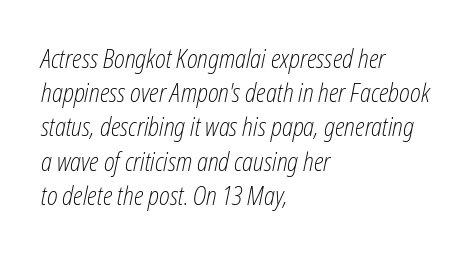
Does the leading feel generous? No, just average. Underline: absent. Students, note that the glyphs here touch the page at normal intervals. A student would call this left alignment; a typographer would say flush left, rag right.
